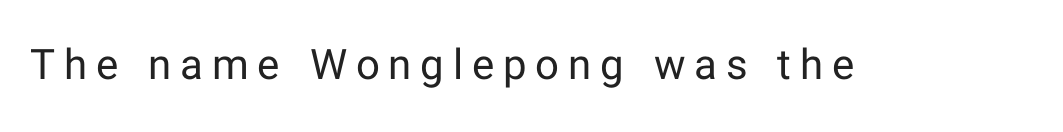
The image shows 42 px regular-weight sans-serif type, upright; set unusually wide letter spacing (+0.21 em), not underlined; low stroke contrast and a medium x-height.
